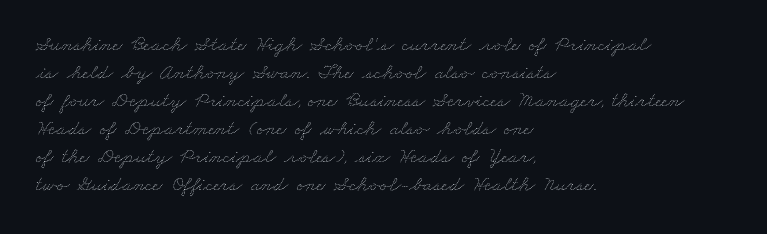
Q: Is the text bold? A: No.
Q: Is the text underlined? A: No.
Q: How is the paragraph aligned? A: Left-aligned.
Q: Is the spacing between letters normal or unusually wide? A: Normal.
Q: Is the spacing between lines tight, normal or loose? A: Normal.
